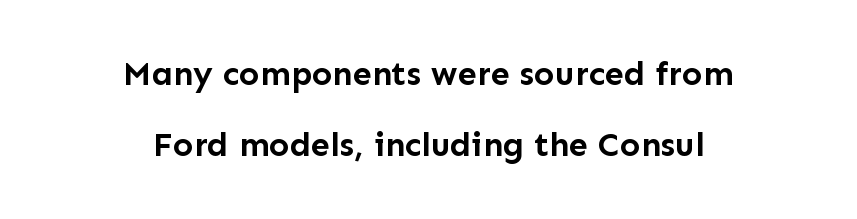
The image shows 34 px semibold sans-serif type, upright; set centered, loose line spacing (2.1x), normal letter spacing, not underlined; low stroke contrast and a medium x-height.
